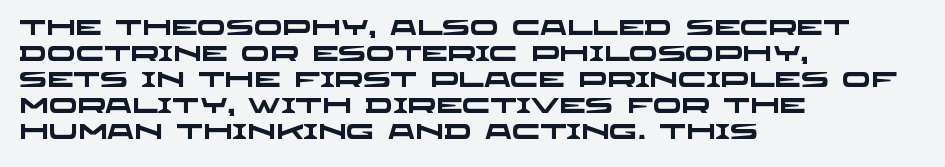
Q: Is the text bold? A: Yes.
Q: Is the text underlined? A: No.
Q: How is the paragraph aligned? A: Left-aligned.
Q: Is the spacing between letters normal or unusually wide? A: Normal.
